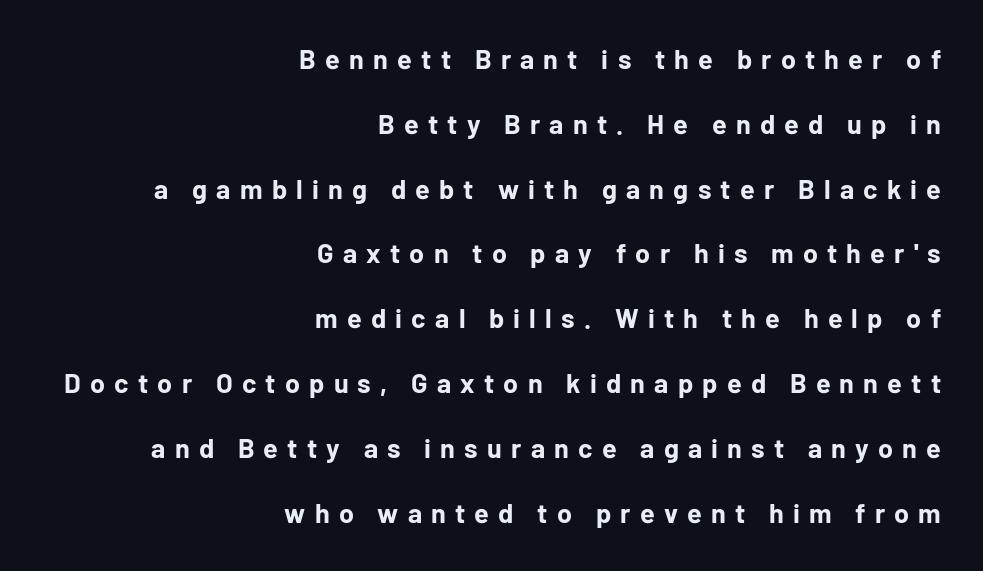
{"italic": "no", "bold": "yes", "underline": "no", "align": "right", "line_spacing": "loose", "line_spacing_ratio": 2.4, "letter_spacing": "wide", "letter_spacing_em": 0.34, "glyph_px": 27}
